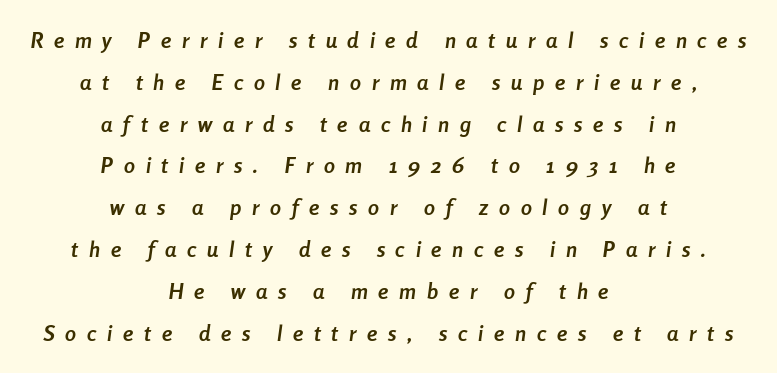
The image shows 22 px bold type, italic (leaning right); set centered, loose line spacing (1.9x), unusually wide letter spacing (+0.49 em), not underlined.
